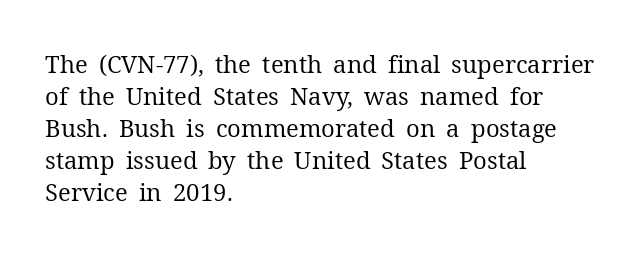
The image shows 24 px text type, upright; set left-aligned, normal line spacing (1.33x), normal letter spacing, not underlined.
